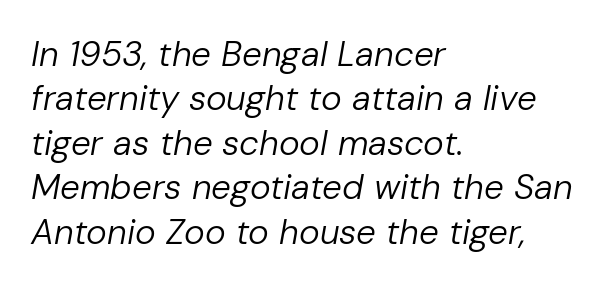
How would I describe the line gaps? Plain and ordinary. The passage shown is not underscored anywhere. The cut favours lightness, reaching ordinary text weight at its darkest. Look at the tracking — it's just the regular setting, nothing added. Is the block centered? No — it sits flush against the left margin.
